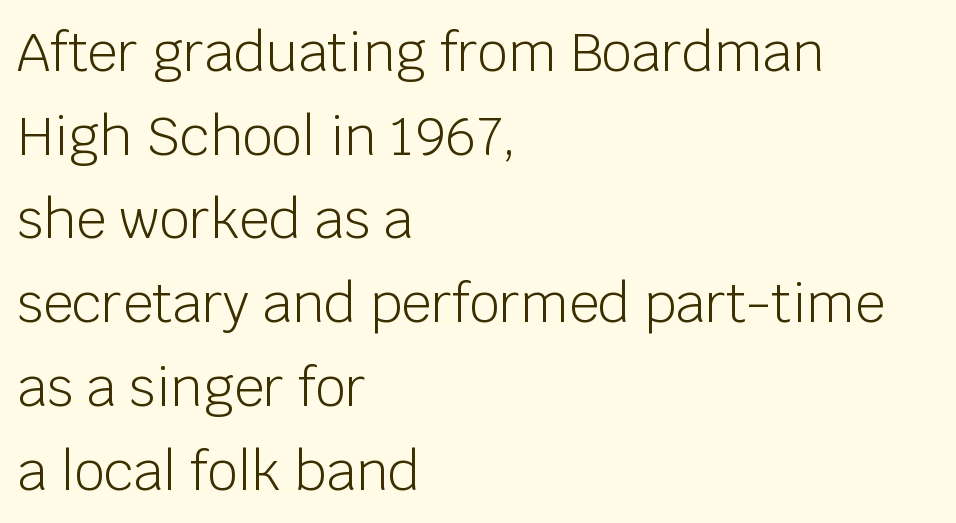
Q: Is the text bold? A: No.
Q: Is the text italic (slanted)? A: No, it is upright.
Q: Is the typeface a serif or a sans-serif typeface? A: Sans-serif.
Q: Is the text underlined? A: No.
Q: How is the paragraph aligned? A: Left-aligned.
Q: Is the spacing between letters normal or unusually wide? A: Normal.
Q: Is the spacing between lines tight, normal or loose? A: Normal.
Q: Width (condensed, normal, or wide)? A: Normal.
Q: Stroke contrast? A: Low.
Q: x-height? A: Large.
Q: Monospaced? A: No.
